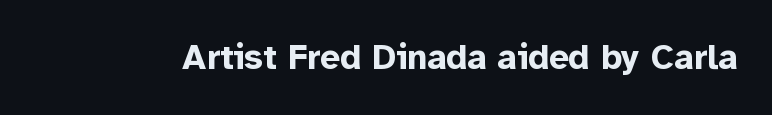
Tall strokes in this sample are plumb rather than angled. Varying glyph widths throughout — classic text-font behaviour. Default kerning and tracking; the words read as compact shapes. Its strokes are broad and dark, the hallmark of bold type. Quick note: underline off.
